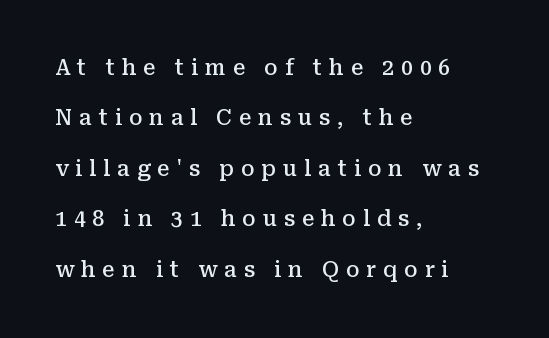
{"italic": "no", "bold": "semi", "underline": "no", "align": "left", "line_spacing": "loose", "line_spacing_ratio": 2.4, "letter_spacing": "wide", "letter_spacing_em": 0.33, "glyph_px": 21}
